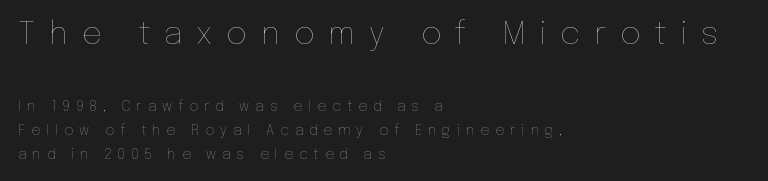
Q: Is the text bold? A: No.
Q: Is the text italic (slanted)? A: No, it is upright.
Q: Is the text underlined? A: No.
Q: How is the paragraph aligned? A: Left-aligned.
Q: Is the spacing between letters normal or unusually wide? A: Unusually wide.
Q: Which block of text is set in a larger size, the first (top) or the second (bottom)? A: The first (top) one.
Q: Width (condensed, normal, or wide)? A: Normal.
Q: Stroke contrast? A: Low.
Q: x-height? A: Medium.
Q: Monospaced? A: No.
